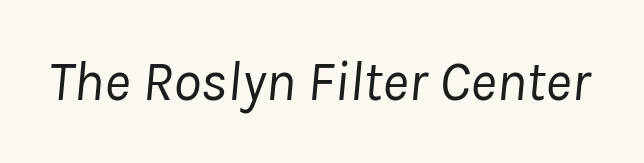
Q: Is the text bold? A: No.
Q: Is the text italic (slanted)? A: Yes, it leans right by about 8 degrees.
Q: Is the text underlined? A: No.
Q: Is the spacing between letters normal or unusually wide? A: Normal.
Q: Width (condensed, normal, or wide)? A: Normal.
Q: Stroke contrast? A: Low.
Q: x-height? A: Medium.
Q: Monospaced? A: No.
